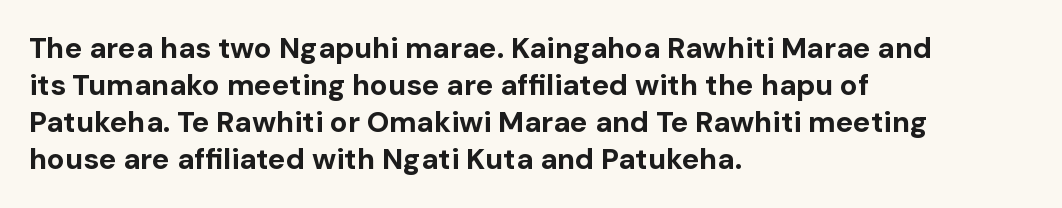
The image shows 29 px bold sans-serif type, upright; set left-aligned, normal line spacing (1.28x), normal letter spacing, not underlined; low stroke contrast and a medium x-height.
